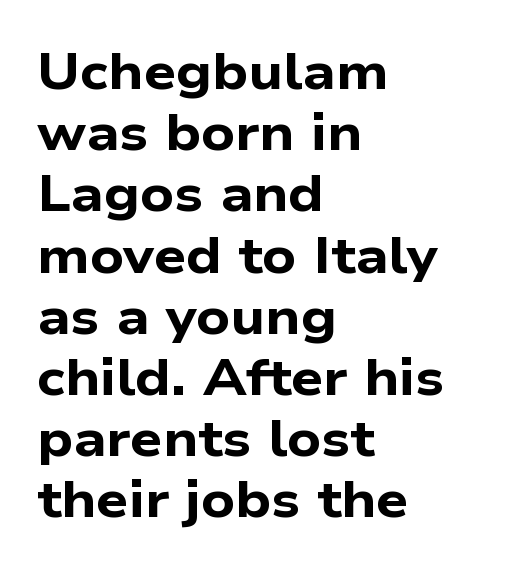
{"serif": "no", "bold": "yes", "weight": "bold", "width": "wide", "stroke_contrast": "low", "x_height": "medium", "monospaced": "no", "underline": "no", "align": "left", "line_spacing_ratio": 1.2, "letter_spacing": "normal", "letter_spacing_em": 0.0, "glyph_px": 51}
